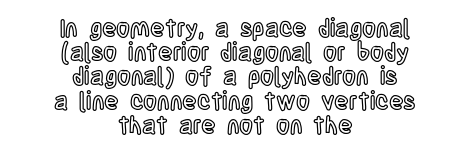
Q: Is the text italic (slanted)? A: No, it is upright.
Q: Is the text underlined? A: No.
Q: How is the paragraph aligned? A: Centered.
Q: Is the spacing between letters normal or unusually wide? A: Normal.
Q: Is the spacing between lines tight, normal or loose? A: Tight.
